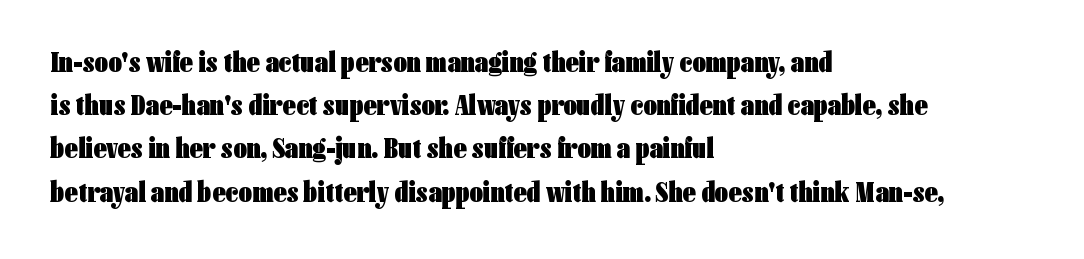
{"serif": "no", "italic": "no", "bold": "yes", "weight": "heavy", "width": "condensed", "stroke_contrast": "low", "x_height": "medium", "monospaced": "no", "underline": "no", "align": "left", "line_spacing": "normal", "line_spacing_ratio": 1.49, "letter_spacing": "normal", "letter_spacing_em": 0.0, "glyph_px": 29}
